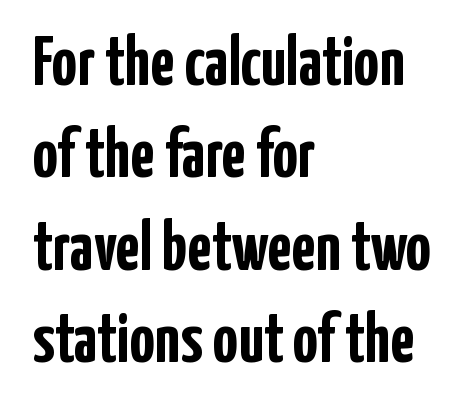
The axis of the letterforms is exactly vertical. Line spacing here is normal. Look at the tracking — it's just the regular setting, nothing added. Serifs: no, the terminals of the letterforms are clean. Each line starts at the same left margin while the right side varies.
